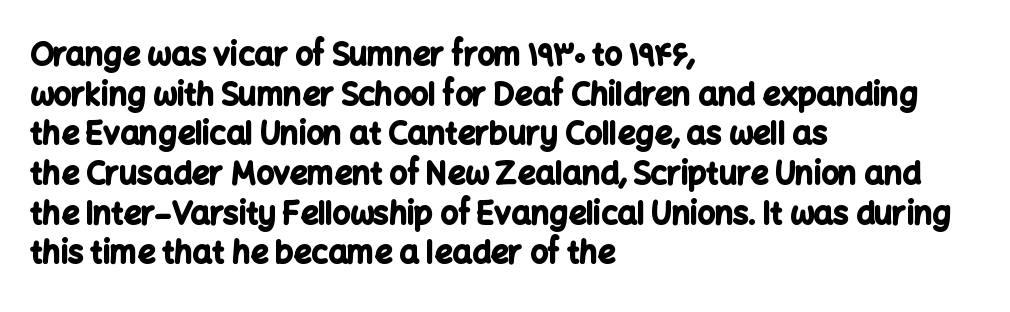
Q: Is the text bold? A: Yes.
Q: Is the text italic (slanted)? A: No, it is upright.
Q: Is the typeface a serif or a sans-serif typeface? A: Sans-serif.
Q: Is the text underlined? A: No.
Q: How is the paragraph aligned? A: Left-aligned.
Q: Is the spacing between letters normal or unusually wide? A: Normal.
Q: Is the spacing between lines tight, normal or loose? A: Normal.
Q: Width (condensed, normal, or wide)? A: Normal.
Q: Stroke contrast? A: Low.
Q: x-height? A: Medium.
Q: Monospaced? A: No.
